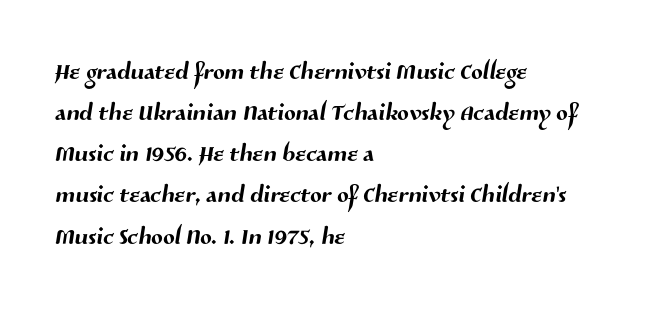
{"serif": "no", "width": "normal", "stroke_contrast": "medium", "x_height": "medium", "monospaced": "no", "underline": "no", "align": "left", "line_spacing_ratio": 1.21, "letter_spacing": "normal", "letter_spacing_em": 0.0, "glyph_px": 34}
